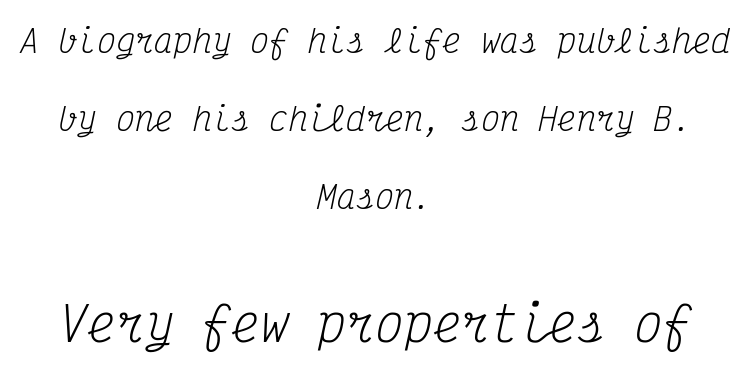
{"serif": "yes", "italic": "yes", "lean": "right", "slant_degrees": 12, "bold": "no", "weight": "regular", "width": "condensed", "stroke_contrast": "medium", "x_height": "medium", "monospaced": "yes", "underline": "no", "align": "center", "line_spacing": "loose", "line_spacing_ratio": 2.43, "letter_spacing": "normal", "letter_spacing_em": 0.0, "larger_block": "second", "size_ratio": 1.5, "glyph_px": 48}
